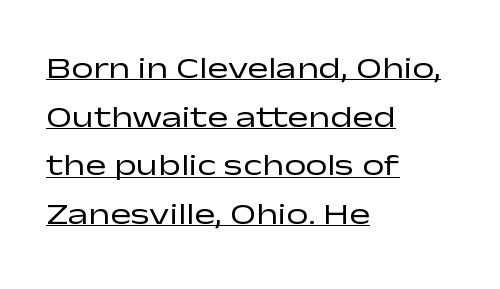
Q: Is the text bold? A: No.
Q: Is the text italic (slanted)? A: No, it is upright.
Q: Is the typeface a serif or a sans-serif typeface? A: Sans-serif.
Q: Is the text underlined? A: Yes.
Q: How is the paragraph aligned? A: Left-aligned.
Q: Is the spacing between letters normal or unusually wide? A: Normal.
Q: Is the spacing between lines tight, normal or loose? A: Normal.
Q: Width (condensed, normal, or wide)? A: Wide.
Q: Stroke contrast? A: Low.
Q: x-height? A: Medium.
Q: Monospaced? A: No.
